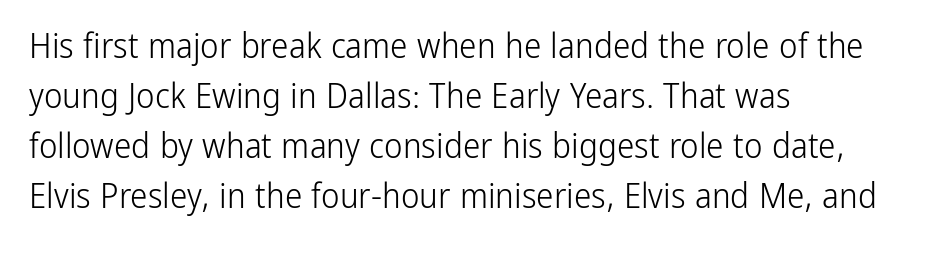
{"serif": "no", "italic": "no", "bold": "no", "weight": "light", "width": "condensed", "stroke_contrast": "low", "x_height": "medium", "monospaced": "no", "underline": "no", "align": "left", "line_spacing": "normal", "line_spacing_ratio": 1.43, "letter_spacing": "normal", "letter_spacing_em": 0.0, "glyph_px": 35}
